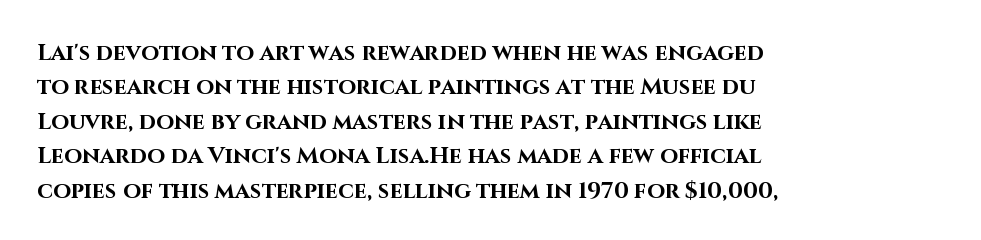
The image shows 23 px bold type, upright; set left-aligned, normal line spacing (1.5x), normal letter spacing, not underlined.
